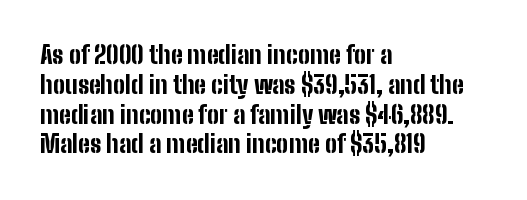
Q: Is the text bold? A: Yes.
Q: Is the text italic (slanted)? A: No, it is upright.
Q: Is the text underlined? A: No.
Q: How is the paragraph aligned? A: Left-aligned.
Q: Is the spacing between letters normal or unusually wide? A: Normal.
